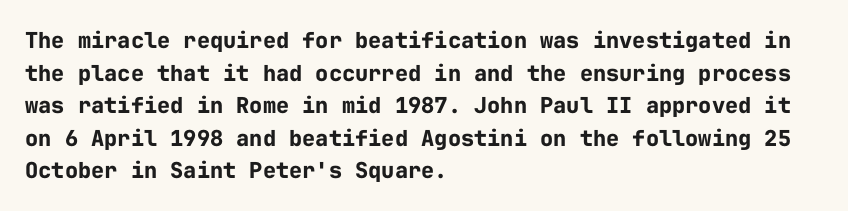
The image shows 22 px bold type, upright; set left-aligned, normal line spacing (1.48x), normal letter spacing, not underlined.
